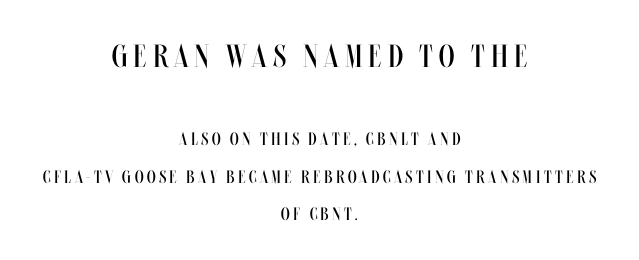
The image shows 32 px regular-weight, condensed type, upright; set centered, loose line spacing (2.08x), not underlined; the first (top) block is 1.78x larger; medium stroke contrast and a large x-height.
